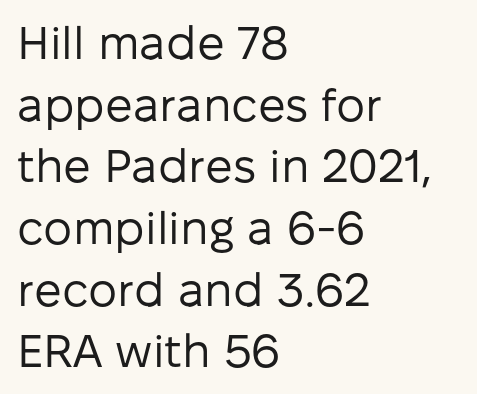
Note the varied advance widths — an 'i' is clearly narrower than an 'm'. The letterforms sit shoulder to shoulder at normal distance. Anything drawn beneath the words? Only blank space. The ragged edge is on the right, which tells us the setting is flush left. The lettering stays uniformly vertical, giving the passage a roman look. Normally led — the rows are evenly, conventionally spaced.
